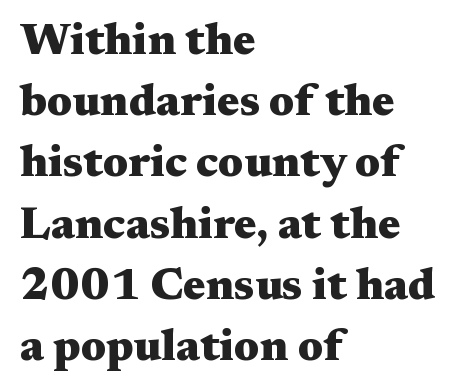
The image shows 45 px heavy, wide serif type, upright; set left-aligned, normal line spacing (1.36x), normal letter spacing, not underlined; medium stroke contrast and a medium x-height.
